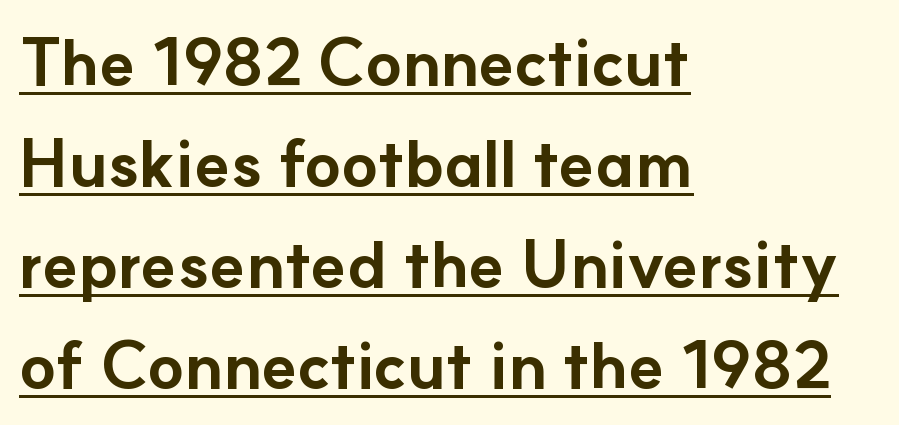
The image shows 66 px bold sans-serif type, upright; set left-aligned, normal line spacing (1.53x), normal letter spacing, underlined; low stroke contrast and a small x-height.
